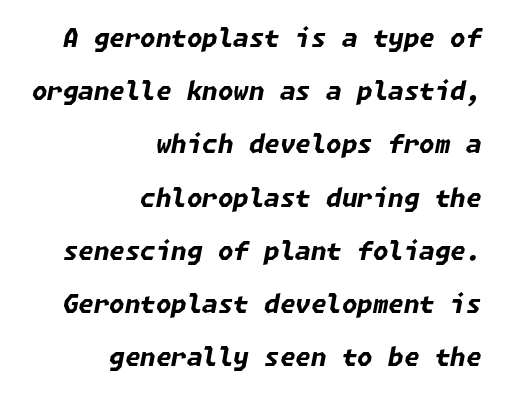
Each new line begins a long way beneath the previous one. The rendering anchors every line to the right-hand side. What weight is shown? A full bold with thick strokes. The letters are slanted; this is an italic face. The space beneath each line is pristine and unruled.
